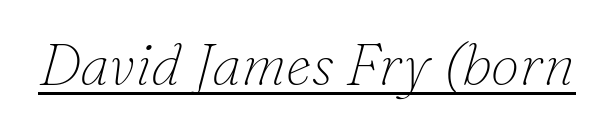
The image shows 58 px thin serif type, italic (leaning right); set normal letter spacing, underlined; low stroke contrast and a small x-height.
